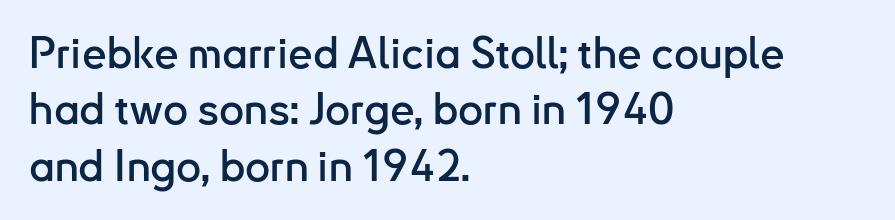
The image shows 44 px sans-serif type, upright; set left-aligned, normal line spacing (1.28x), normal letter spacing, not underlined; low stroke contrast and a small x-height.
